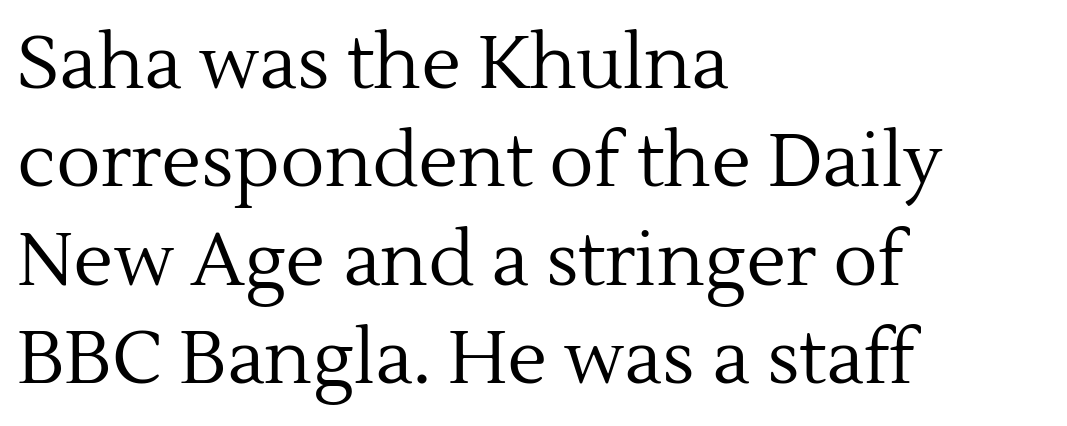
{"serif": "yes", "italic": "no", "bold": "no", "weight": "regular", "width": "normal", "x_height": "medium", "monospaced": "no", "underline": "no", "align": "left", "line_spacing": "normal", "line_spacing_ratio": 1.33, "letter_spacing": "normal", "letter_spacing_em": 0.0, "glyph_px": 74}
